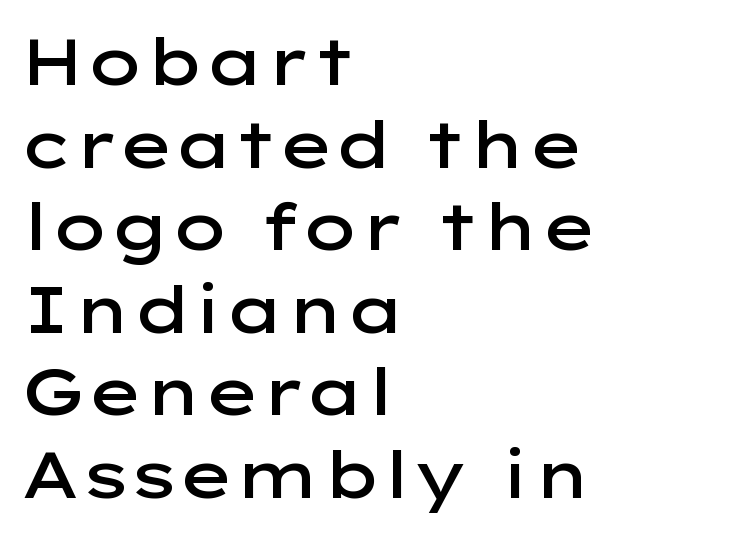
The image shows 65 px semibold, wide sans-serif type, upright; set left-aligned, normal line spacing (1.27x), normal letter spacing, not underlined; low stroke contrast and a medium x-height.
